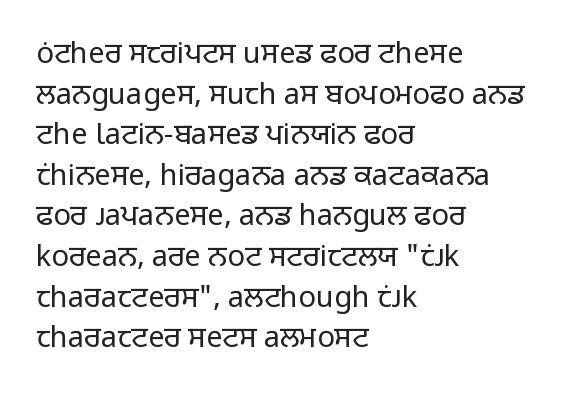
No word sits above an underline. The typography opts for an upright posture over an oblique one. Examine the stroke ends and you'll find no serifs. Summary of vertical rhythm: regular, with standard interline spacing. Stroke mass is kept to a normal reading level or below.
